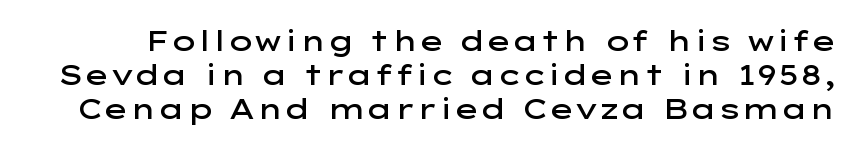
{"serif": "no", "italic": "no", "bold": "semi", "weight": "semibold", "width": "wide", "stroke_contrast": "low", "x_height": "medium", "monospaced": "no", "underline": "no", "line_spacing_ratio": 1.21, "letter_spacing": "normal", "letter_spacing_em": 0.0, "glyph_px": 28}
